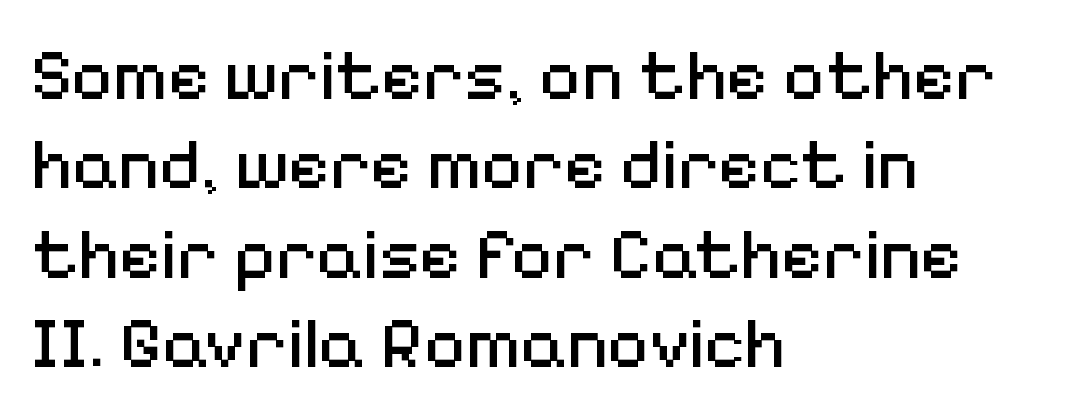
{"serif": "no", "italic": "no", "bold": "no", "weight": "regular", "width": "normal", "stroke_contrast": "medium", "x_height": "medium", "monospaced": "no", "underline": "no", "align": "left", "line_spacing_ratio": 1.24, "letter_spacing": "normal", "letter_spacing_em": 0.0, "glyph_px": 72}
